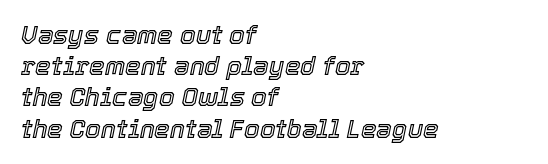
Q: Is the text italic (slanted)? A: Yes, it leans right by about 12 degrees.
Q: Is the text underlined? A: No.
Q: How is the paragraph aligned? A: Left-aligned.
Q: Is the spacing between letters normal or unusually wide? A: Normal.
Q: Is the spacing between lines tight, normal or loose? A: Normal.
